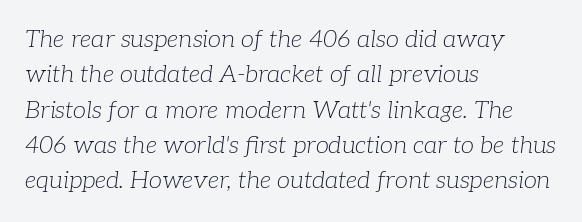
Q: Is the text bold? A: No.
Q: Is the text italic (slanted)? A: Yes, it leans right by about 7 degrees.
Q: Is the text underlined? A: No.
Q: How is the paragraph aligned? A: Left-aligned.
Q: Is the spacing between letters normal or unusually wide? A: Normal.
Q: Is the spacing between lines tight, normal or loose? A: Normal.
